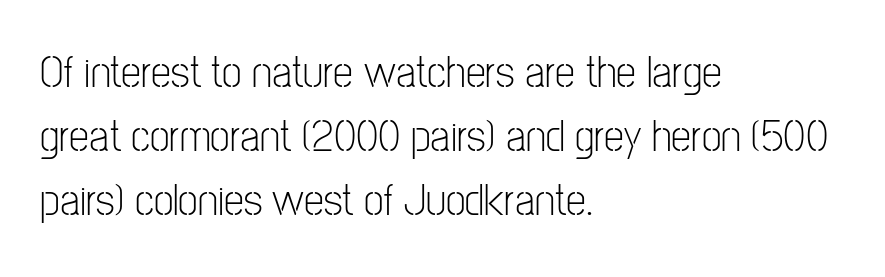
Q: Is the text bold? A: No.
Q: Is the text italic (slanted)? A: No, it is upright.
Q: Is the typeface a serif or a sans-serif typeface? A: Sans-serif.
Q: Is the text underlined? A: No.
Q: How is the paragraph aligned? A: Left-aligned.
Q: Is the spacing between letters normal or unusually wide? A: Normal.
Q: Is the spacing between lines tight, normal or loose? A: Normal.
Q: Width (condensed, normal, or wide)? A: Condensed.
Q: Stroke contrast? A: Low.
Q: x-height? A: Medium.
Q: Monospaced? A: No.
